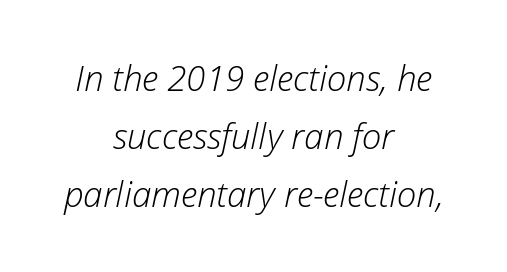
{"italic": "yes", "lean": "right", "slant_degrees": 12, "bold": "no", "weight": "light", "width": "normal", "stroke_contrast": "low", "x_height": "medium", "monospaced": "no", "underline": "no", "align": "center", "line_spacing": "normal", "line_spacing_ratio": 1.66, "letter_spacing": "normal", "letter_spacing_em": 0.0, "glyph_px": 35}
